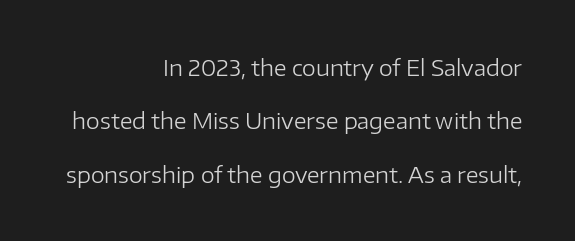
Q: Is the text bold? A: No.
Q: Is the text italic (slanted)? A: No, it is upright.
Q: Is the text underlined? A: No.
Q: How is the paragraph aligned? A: Right-aligned.
Q: Is the spacing between letters normal or unusually wide? A: Normal.
Q: Is the spacing between lines tight, normal or loose? A: Loose.
